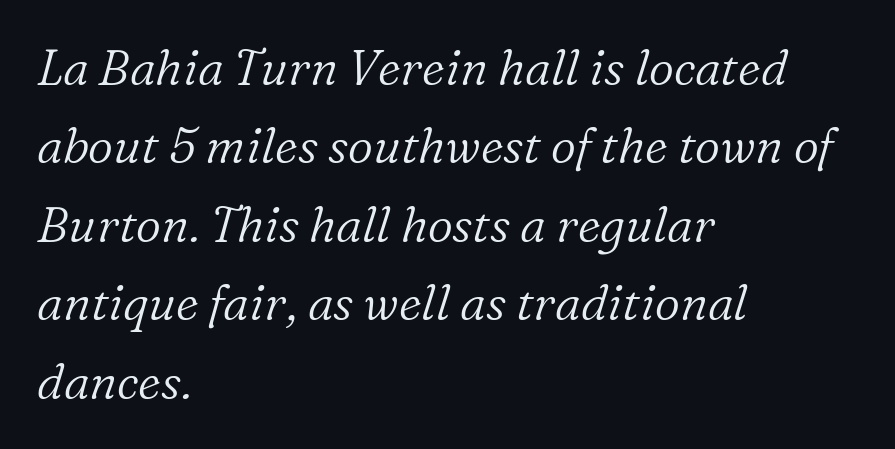
These lines are rendered in a variable-pitch font. Tall strokes in this sample are angled rather than plumb. This sample is left-justified, so line endings fall wherever the words run out. Each new line begins a customary step beneath the previous one.
